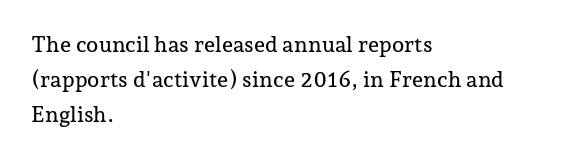
The face used here is rendered with its standard letterfit. A bare baseline throughout the passage. The compositor pushed each line to the left boundary. Regarding leading, the lines here are spaced in the standard way.
